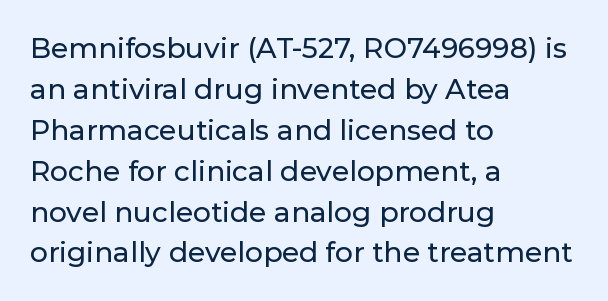
The image shows 28 px sans-serif type, upright; set left-aligned, normal line spacing (1.46x), normal letter spacing, not underlined; low stroke contrast and a medium x-height.
